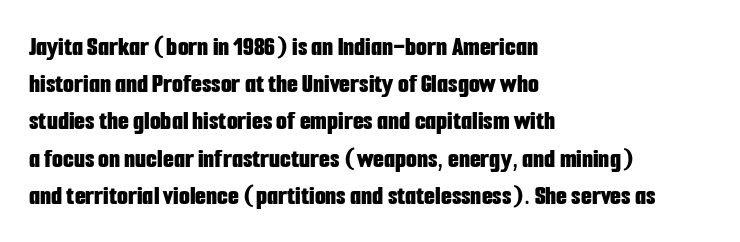
The image shows 28 px bold, condensed sans-serif type, upright; set left-aligned, normal line spacing (1.33x), normal letter spacing, not underlined; low stroke contrast and a medium x-height.
